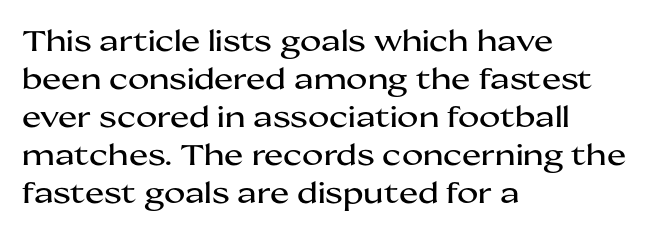
The designer left line spacing at the default. No word sits above an underline. Nope, not italic — everything's standing straight. These lines are rendered in a variable-pitch font.
